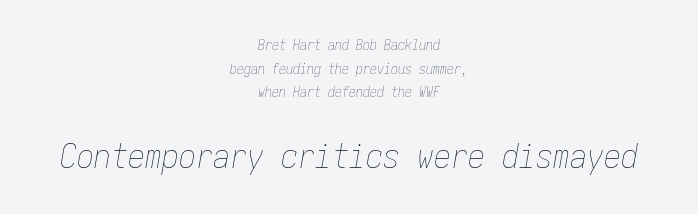
{"italic": "yes", "lean": "right", "slant_degrees": 10, "bold": "no", "weight": "thin", "width": "condensed", "stroke_contrast": "low", "x_height": "medium", "underline": "no", "align": "center", "line_spacing": "normal", "line_spacing_ratio": 1.68, "letter_spacing": "normal", "letter_spacing_em": 0.0, "larger_block": "second", "size_ratio": 2.43, "glyph_px": 34}
